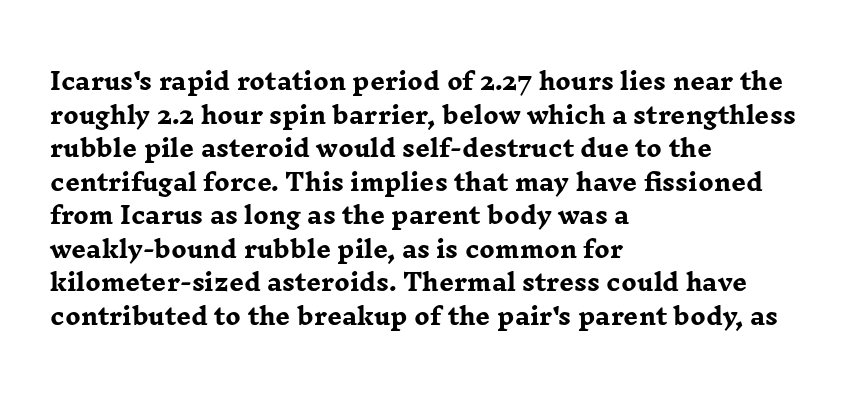
Q: Is the text bold? A: Yes.
Q: Is the text italic (slanted)? A: No, it is upright.
Q: Is the text underlined? A: No.
Q: How is the paragraph aligned? A: Left-aligned.
Q: Is the spacing between letters normal or unusually wide? A: Normal.
Q: Is the spacing between lines tight, normal or loose? A: Normal.
